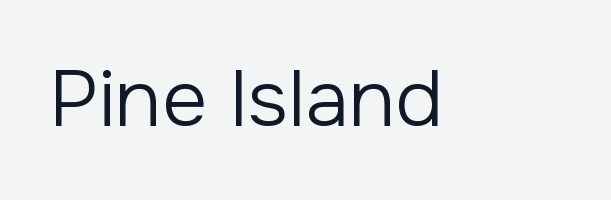
{"serif": "no", "italic": "no", "bold": "no", "weight": "regular", "width": "normal", "stroke_contrast": "low", "x_height": "medium", "monospaced": "no", "underline": "no", "letter_spacing": "normal", "letter_spacing_em": 0.0, "glyph_px": 79}
